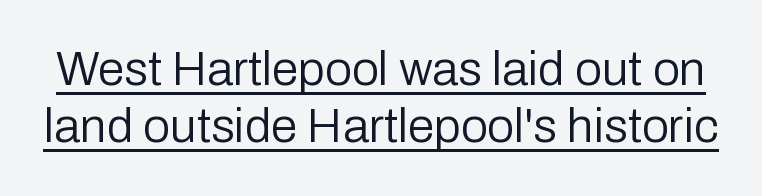
Q: Is the text bold? A: No.
Q: Is the text italic (slanted)? A: No, it is upright.
Q: Is the typeface a serif or a sans-serif typeface? A: Sans-serif.
Q: Is the text underlined? A: Yes.
Q: Is the spacing between letters normal or unusually wide? A: Normal.
Q: Width (condensed, normal, or wide)? A: Normal.
Q: Stroke contrast? A: Low.
Q: x-height? A: Medium.
Q: Monospaced? A: No.
